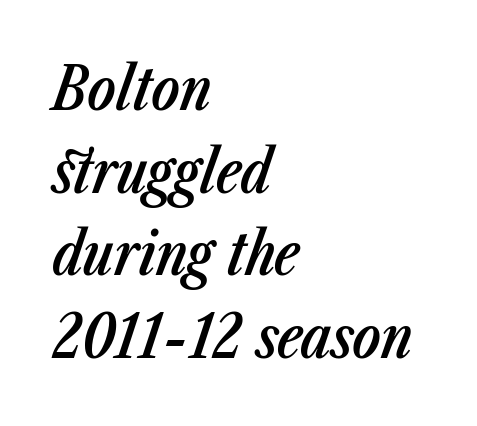
{"italic": "yes", "lean": "right", "slant_degrees": 23, "bold": "semi", "weight": "semibold", "width": "condensed", "stroke_contrast": "low", "x_height": "medium", "monospaced": "no", "underline": "no", "align": "left", "line_spacing": "normal", "line_spacing_ratio": 1.4, "letter_spacing": "normal", "letter_spacing_em": 0.0, "glyph_px": 59}
